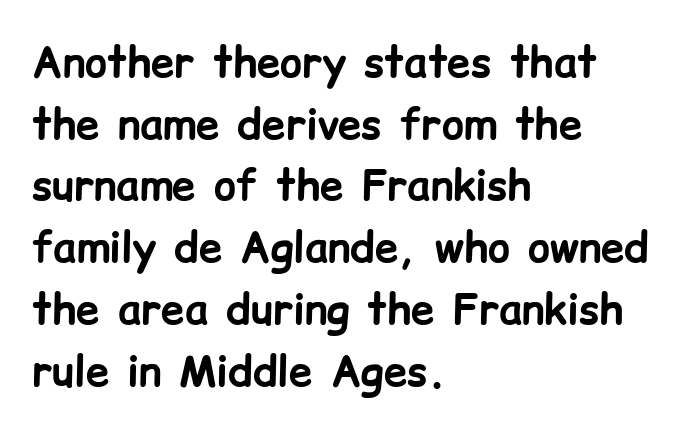
The image shows 42 px bold sans-serif type, upright; set left-aligned, normal line spacing (1.47x), normal letter spacing, not underlined; low stroke contrast and a medium x-height.
